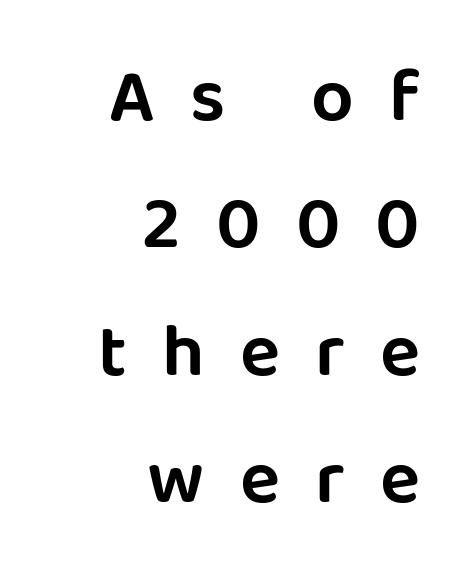
Q: Is the text italic (slanted)? A: No, it is upright.
Q: Is the typeface a serif or a sans-serif typeface? A: Sans-serif.
Q: Is the text underlined? A: No.
Q: How is the paragraph aligned? A: Right-aligned.
Q: Is the spacing between letters normal or unusually wide? A: Unusually wide.
Q: Is the spacing between lines tight, normal or loose? A: Normal.
Q: Width (condensed, normal, or wide)? A: Normal.
Q: Stroke contrast? A: Low.
Q: x-height? A: Large.
Q: Monospaced? A: No.
